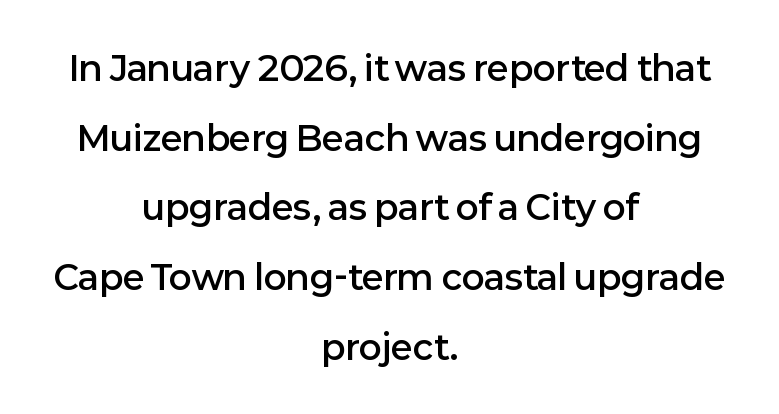
The typesetter chose a symmetrical, centered arrangement here. Do the letters lean? They stand straight. The passage shown is typeset with a sans-serif family. Note the varied advance widths — an 'i' is clearly narrower than an 'm'. Interline gaps are noticeably wide in this sample.
